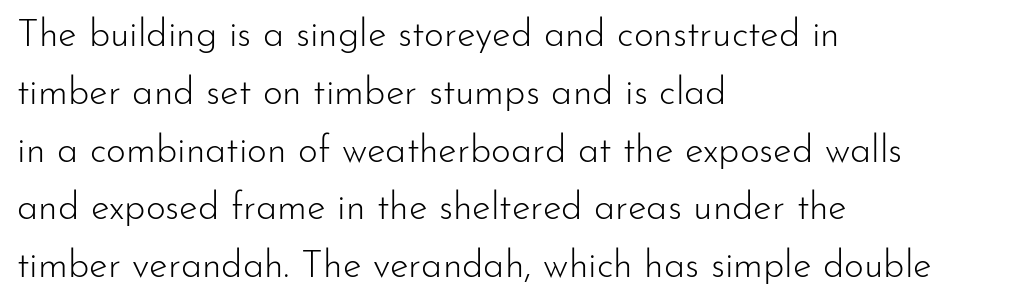
Q: Is the text bold? A: No.
Q: Is the text italic (slanted)? A: No, it is upright.
Q: Is the typeface a serif or a sans-serif typeface? A: Sans-serif.
Q: Is the text underlined? A: No.
Q: How is the paragraph aligned? A: Left-aligned.
Q: Is the spacing between letters normal or unusually wide? A: Normal.
Q: Is the spacing between lines tight, normal or loose? A: Normal.
Q: Width (condensed, normal, or wide)? A: Normal.
Q: Stroke contrast? A: Low.
Q: x-height? A: Small.
Q: Monospaced? A: No.
